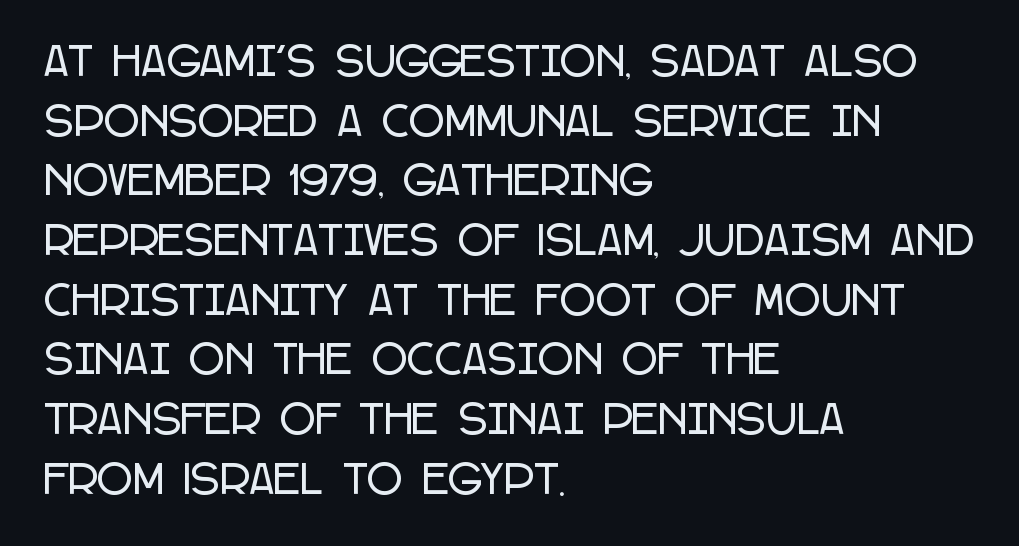
{"serif": "no", "italic": "no", "width": "condensed", "stroke_contrast": "low", "x_height": "large", "monospaced": "no", "underline": "no", "align": "left", "line_spacing": "normal", "line_spacing_ratio": 1.53, "letter_spacing": "normal", "letter_spacing_em": 0.0, "glyph_px": 39}
